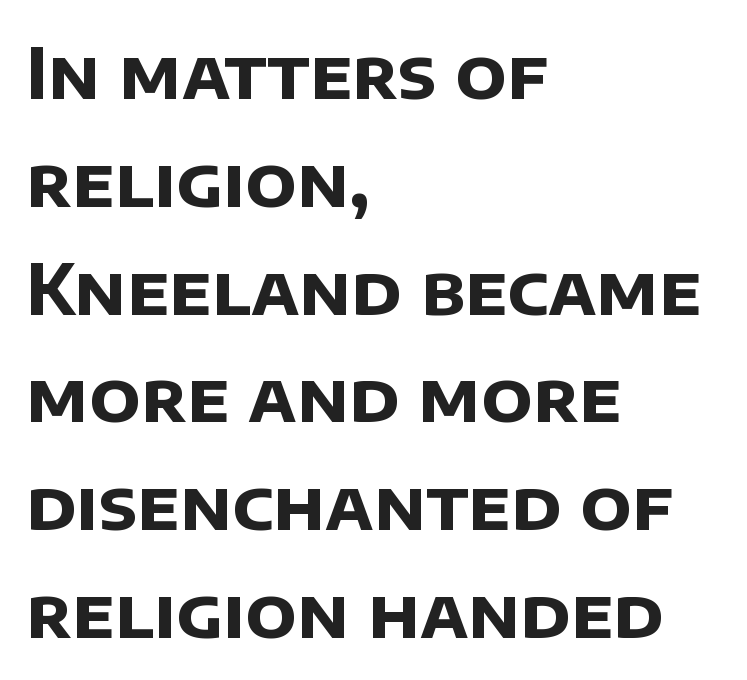
Evenly set lines give the paragraph a standard silhouette. Each line starts at the same left margin while the right side varies. Letterform terminals end flat and unadorned throughout the passage. The rendering uses natural spacing where letterforms have individual widths. Nobody drew a line under any word here. Here the glyphs are tracked normally, forming tight word shapes.
